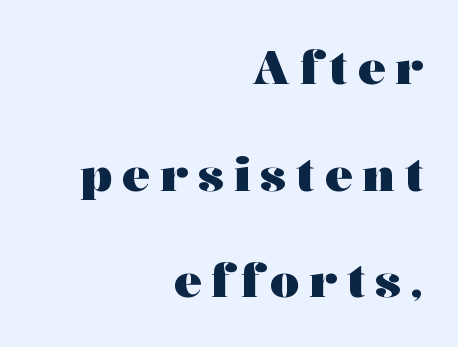
These lines are set flush right with a ragged left edge. Every letter is thick-stroked: bold, no question. This is the regular roman posture of the typeface. The rendering uses natural spacing where letterforms have individual widths. Yep, those are serifs on the letters.
